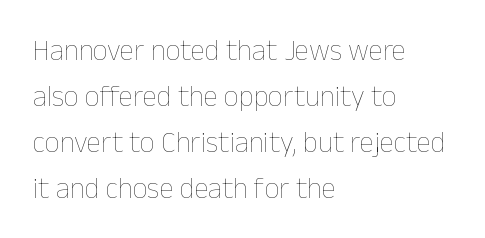
The image shows 29 px thin type, upright; set left-aligned, normal line spacing (1.59x), normal letter spacing, not underlined; low stroke contrast and a medium x-height.
